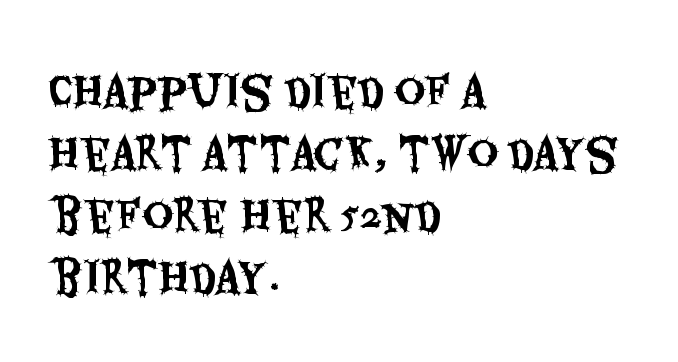
Q: Is the text italic (slanted)? A: No, it is upright.
Q: Is the typeface a serif or a sans-serif typeface? A: Sans-serif.
Q: Is the text underlined? A: No.
Q: How is the paragraph aligned? A: Left-aligned.
Q: Is the spacing between letters normal or unusually wide? A: Normal.
Q: Is the spacing between lines tight, normal or loose? A: Normal.
Q: Width (condensed, normal, or wide)? A: Condensed.
Q: Stroke contrast? A: Medium.
Q: x-height? A: Large.
Q: Monospaced? A: No.
